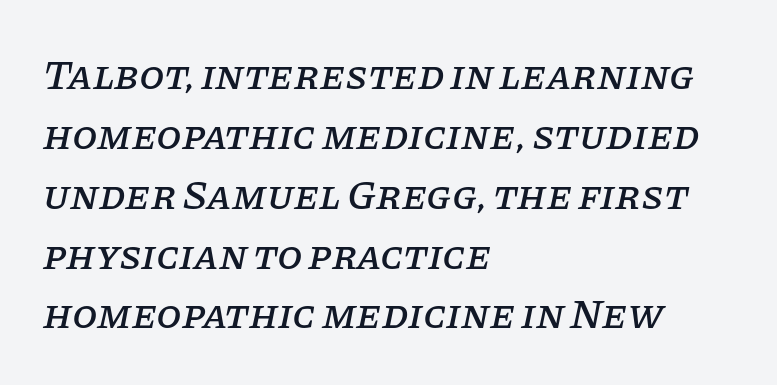
{"serif": "yes", "italic": "yes", "lean": "right", "slant_degrees": 11, "width": "normal", "stroke_contrast": "low", "x_height": "large", "monospaced": "no", "underline": "no", "align": "left", "line_spacing": "normal", "line_spacing_ratio": 1.46, "letter_spacing": "normal", "letter_spacing_em": 0.0, "glyph_px": 41}
